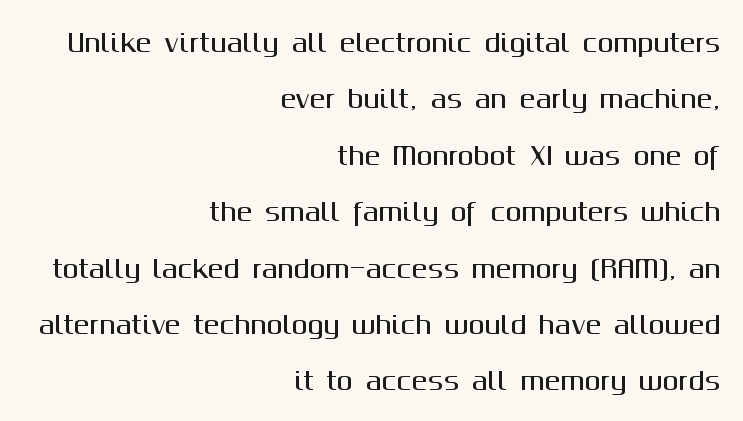
When letters stand straight like this, we call the style roman or upright. How are the letters spaced? Ordinarily, with no added tracking. The lines in this sample share a right terminus and differ only in where they begin. Vertically, the passage feels expansive, rows floating well apart. Lines of text with bare space underneath.
